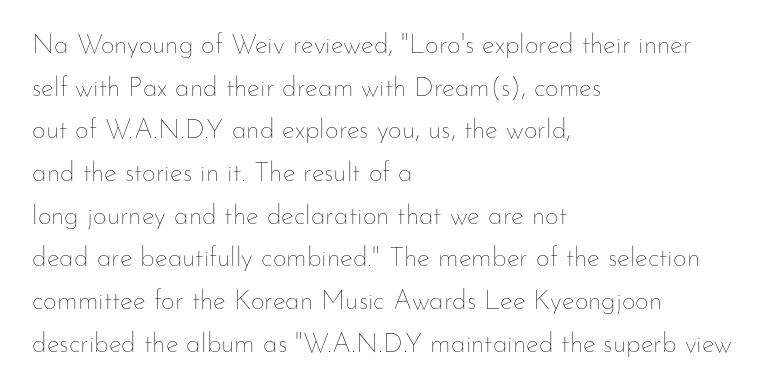
{"italic": "no", "bold": "no", "underline": "no", "align": "left", "line_spacing": "normal", "line_spacing_ratio": 1.58, "letter_spacing": "normal", "letter_spacing_em": 0.0, "glyph_px": 27}
